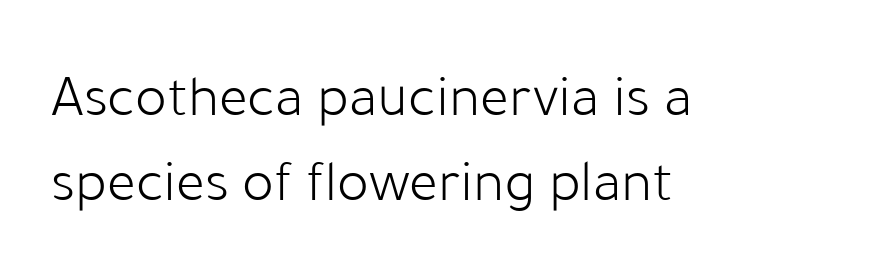
Q: Is the text bold? A: No.
Q: Is the text italic (slanted)? A: No, it is upright.
Q: Is the typeface a serif or a sans-serif typeface? A: Sans-serif.
Q: Is the text underlined? A: No.
Q: How is the paragraph aligned? A: Left-aligned.
Q: Is the spacing between letters normal or unusually wide? A: Normal.
Q: Is the spacing between lines tight, normal or loose? A: Normal.
Q: Width (condensed, normal, or wide)? A: Normal.
Q: Stroke contrast? A: Low.
Q: x-height? A: Medium.
Q: Monospaced? A: No.
